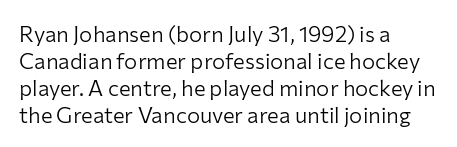
Honestly, the letter spacing is just normal — you wouldn't notice it. A student would call this left alignment; a typographer would say flush left, rag right. The font sits on the lighter half of the weight spectrum, regular included. Just letters on the line, the space beneath them empty.
